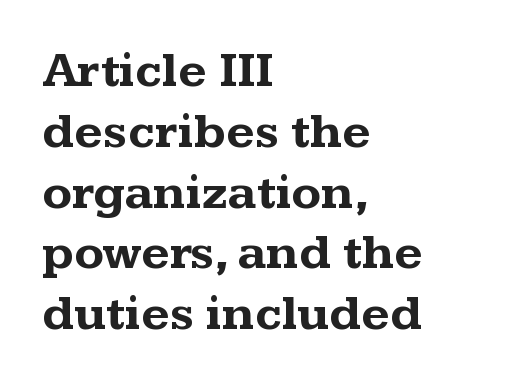
Small tapered or slab feet sit at the stroke ends, so this counts as serif. Underlining? Definitely not there. You could not count columns in this text — the font is proportionally spaced. The glyphs have the mass of a bold cut.
